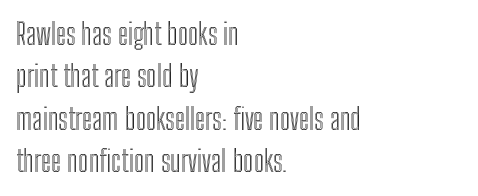
The image shows 29 px condensed type, upright; set left-aligned, normal line spacing (1.46x), normal letter spacing, not underlined; a medium x-height.
